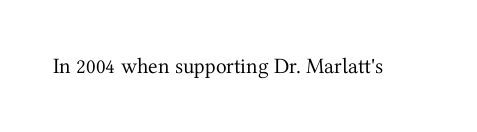
The space directly below the letters is spotless. Quick note: not italic, upright. The line texture is even and compact thanks to regular tracking. These glyphs show unthickened strokes, regular width or finer.
